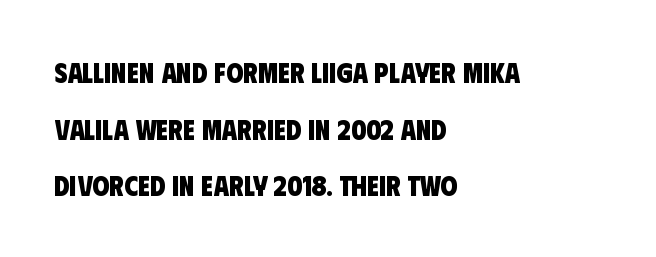
Regarding serifs, this sample does without them. Plain, unruled lines of type. As a designer I'd log this as weight 700, bold. Vertically, the passage feels expansive, rows floating well apart. The face used here is rendered with its standard letterfit.
